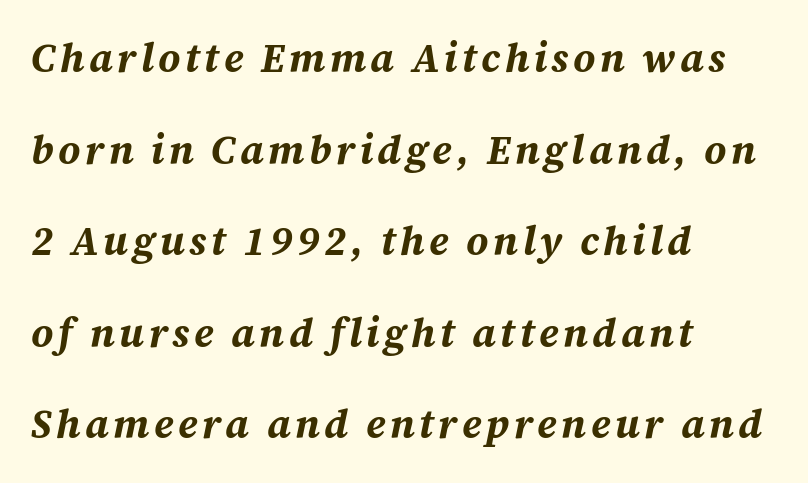
Is this a fixed-width face? No — the glyphs have proportional, varying widths. This rendering features lettering with no underline. The strokes are fattened all the way to bold. Every row of glyphs begins at an identical x-position on the left. Rows of type keep a wide berth in the vertical direction. The passage shown leans; its letterforms are oblique.
